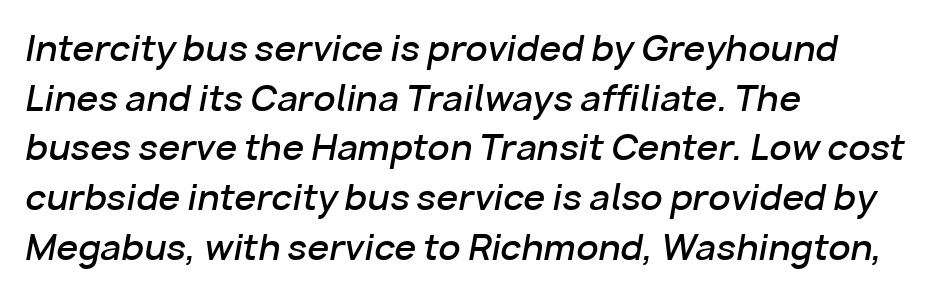
Posture: slanted. Has an underline been added? It has not. Short note: letters normally spaced. Character widths vary here, with narrow letters taking less room than wide ones. Students, this is semibold: more ink than regular, less than bold.
